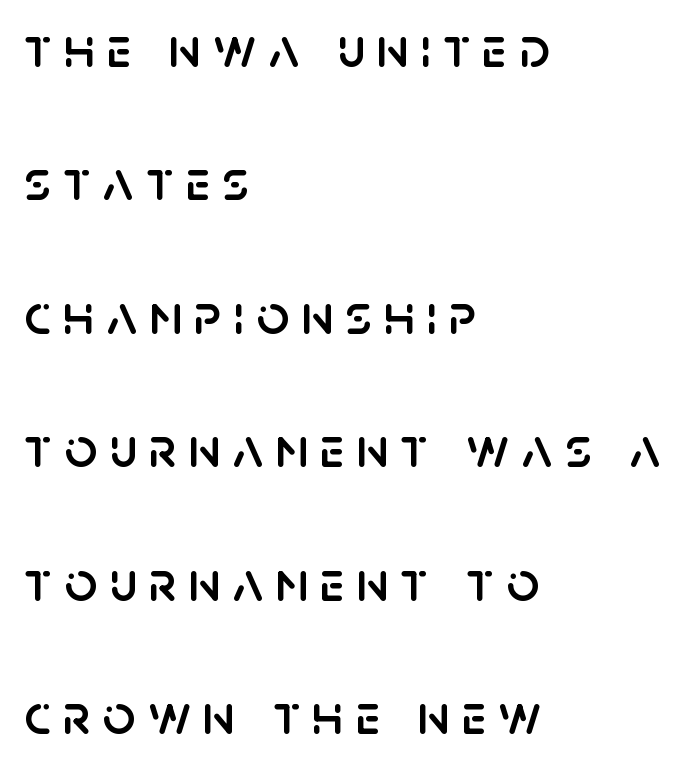
{"serif": "no", "italic": "no", "width": "normal", "stroke_contrast": "low", "x_height": "large", "monospaced": "no", "underline": "no", "align": "left", "line_spacing": "loose", "line_spacing_ratio": 2.34, "letter_spacing": "wide", "letter_spacing_em": 0.21, "glyph_px": 57}
